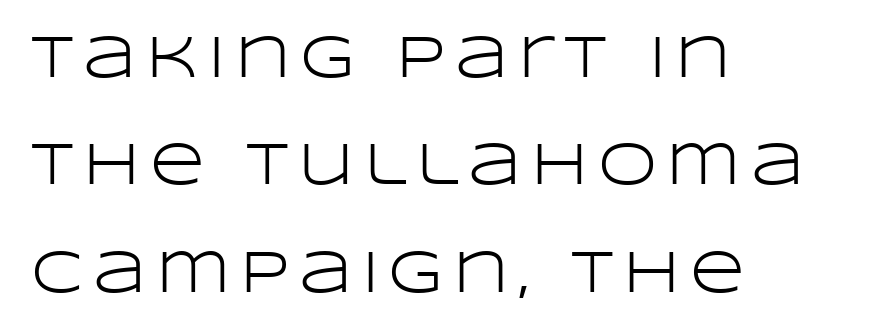
If you drew a line through each stem, it would be perfectly vertical. Every row of glyphs begins at an identical x-position on the left. Is this a fixed-width face? No — the glyphs have proportional, varying widths. The zone under the glyphs is completely vacant. The letterforms sit at book weight or below. Is this a sans? Yes — the strokes have no serifs.
